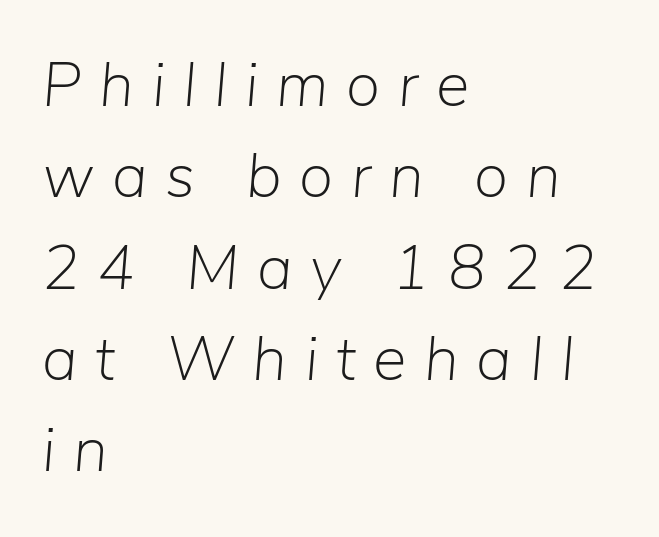
Compared with typical body copy, the letter spacing here is much looser. Think standard paragraph weight, or any step lighter than that. The text carries the slant typical of an italic or oblique font. Do the characters align in a grid? No, the font is proportional.
